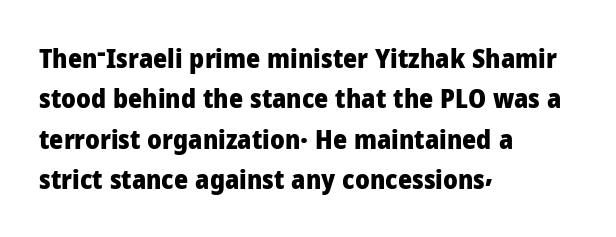
The image shows 27 px bold type, upright; set left-aligned, normal line spacing (1.5x), normal letter spacing, not underlined.
